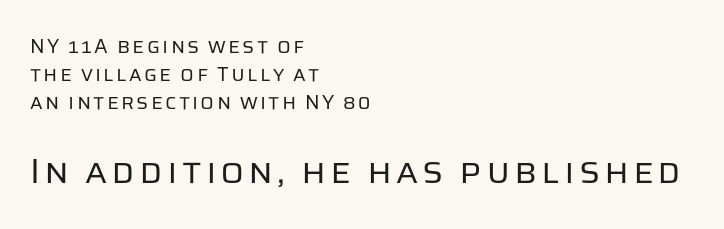
Q: Is the text bold? A: No.
Q: Is the text italic (slanted)? A: No, it is upright.
Q: Is the typeface a serif or a sans-serif typeface? A: Sans-serif.
Q: Is the text underlined? A: No.
Q: How is the paragraph aligned? A: Left-aligned.
Q: Is the spacing between lines tight, normal or loose? A: Normal.
Q: Which block of text is set in a larger size, the first (top) or the second (bottom)? A: The second (bottom) one.
Q: Width (condensed, normal, or wide)? A: Normal.
Q: Stroke contrast? A: Low.
Q: x-height? A: Large.
Q: Monospaced? A: No.
